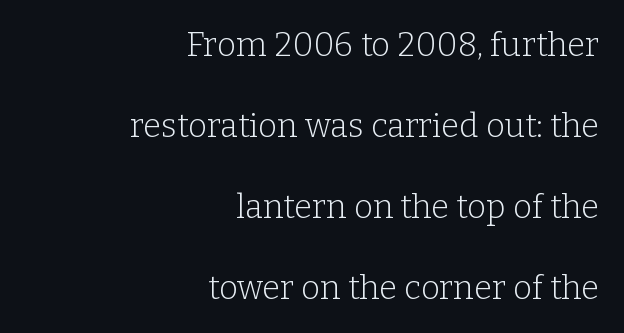
Q: Is the text bold? A: No.
Q: Is the text italic (slanted)? A: No, it is upright.
Q: Is the typeface a serif or a sans-serif typeface? A: Serif.
Q: Is the text underlined? A: No.
Q: How is the paragraph aligned? A: Right-aligned.
Q: Is the spacing between letters normal or unusually wide? A: Normal.
Q: Is the spacing between lines tight, normal or loose? A: Loose.
Q: Width (condensed, normal, or wide)? A: Normal.
Q: Stroke contrast? A: Low.
Q: x-height? A: Medium.
Q: Monospaced? A: No.
